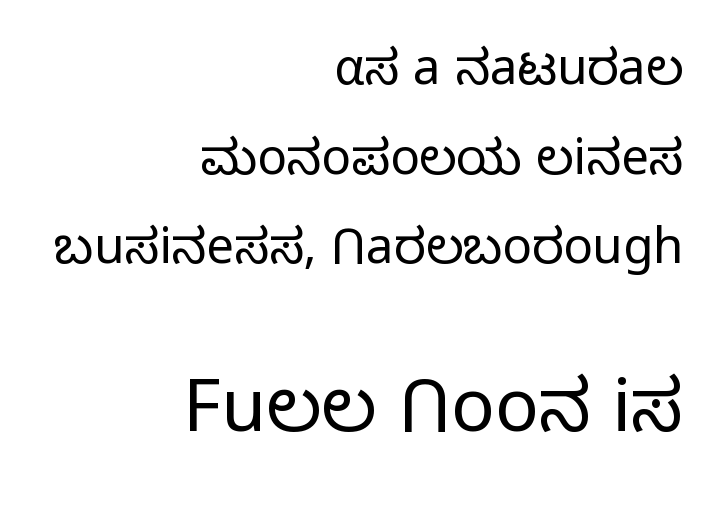
The image shows 73 px light sans-serif type, upright; set right-aligned, line spacing 1.83x, normal letter spacing, not underlined; the second (bottom) block is 1.49x larger; low stroke contrast and a medium x-height.
